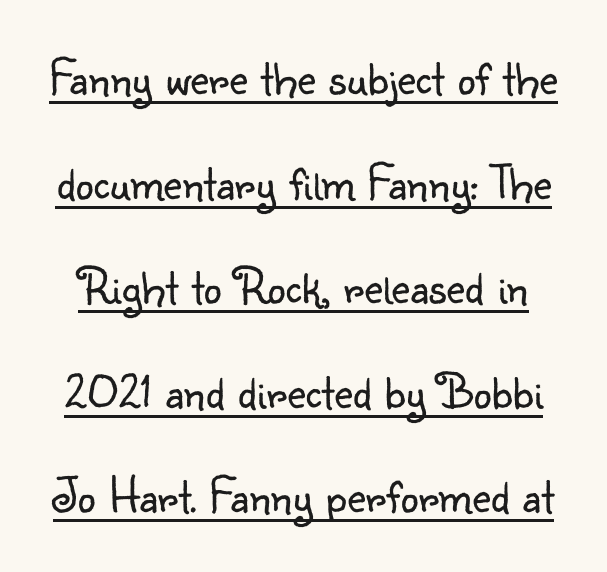
Q: Is the text bold? A: No.
Q: Is the text italic (slanted)? A: No, it is upright.
Q: Is the typeface a serif or a sans-serif typeface? A: Sans-serif.
Q: Is the text underlined? A: Yes.
Q: Is the spacing between letters normal or unusually wide? A: Normal.
Q: Is the spacing between lines tight, normal or loose? A: Loose.
Q: Width (condensed, normal, or wide)? A: Normal.
Q: Stroke contrast? A: Low.
Q: x-height? A: Small.
Q: Monospaced? A: No.
